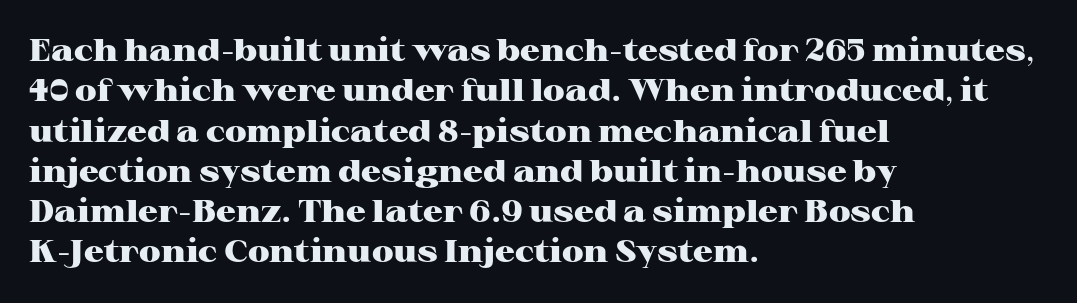
Characters follow at the spacing the type designer built in. The letters advance in unequal steps, a hallmark of proportional type. Strokes here are thick enough to call this a true bold. The space beneath each line is pristine and unruled. The specimen reads as upright at a glance. The passage shown stacks its lines at a standard gap.
